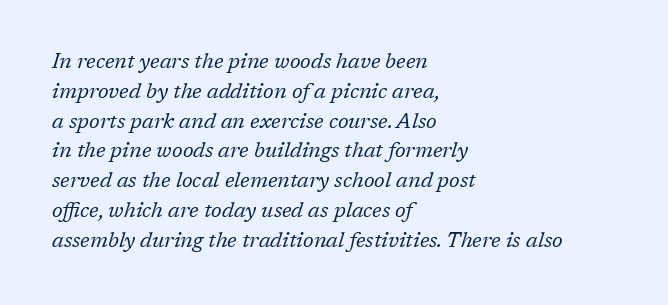
Compared with ordinary roman type, these characters are visibly tilted. Check the space under the baseline: it is left empty. The horizontal fit of the characters is conventional and even. Short and long lines alike share a common starting point at left. Normally led — the rows are evenly, conventionally spaced. The weight tops out at a normal text grade.
